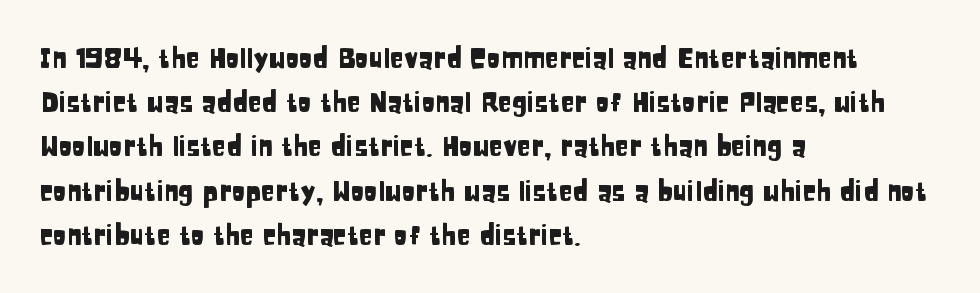
Regular leading. The specimen reads as upright at a glance. You can tell from the bare stems that sans-serif type was used. A student would call this left alignment; a typographer would say flush left, rag right. The words here are not underlined.
